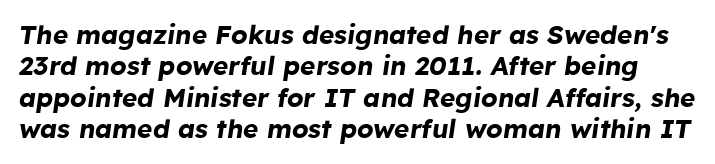
The image shows 26 px bold type, italic (leaning right); set line spacing 1.21x, normal letter spacing, not underlined.
